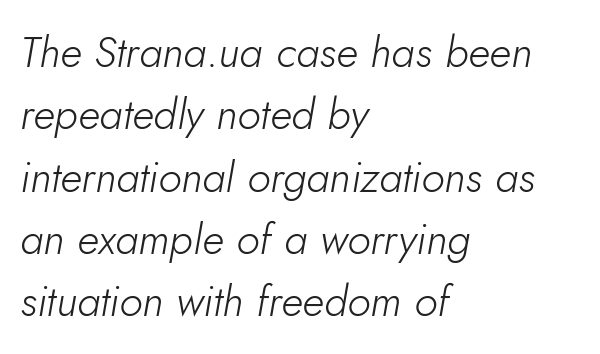
The image shows 43 px light type, italic (leaning right); set left-aligned, normal line spacing (1.45x), normal letter spacing, not underlined; low stroke contrast and a small x-height.
